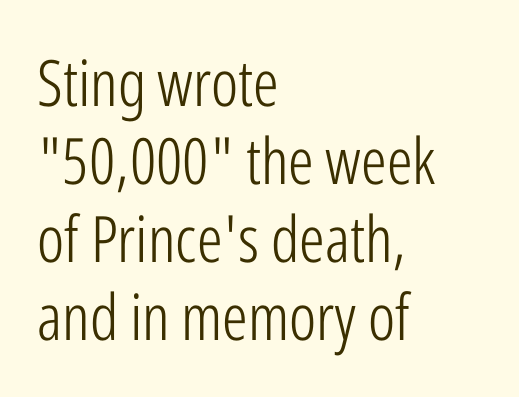
The image shows 64 px light, condensed sans-serif type, upright; set left-aligned, line spacing 1.22x, normal letter spacing, not underlined; low stroke contrast and a medium x-height.
